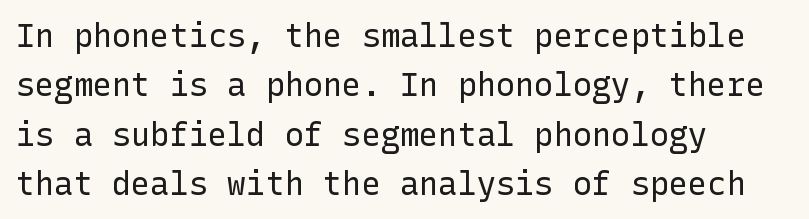
The image shows 32 px regular-weight sans-serif type, upright; set left-aligned, normal line spacing (1.54x), normal letter spacing, not underlined; low stroke contrast and a medium x-height.
